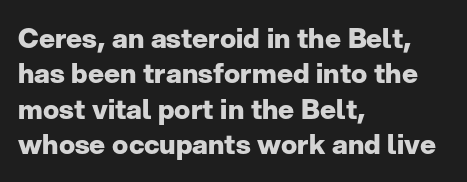
A clean baseline with only descenders dipping below it. These lines stack with their left ends in a neat column. Regular leading. Pretty heavy lettering here — definitely bold. Does extra space separate the letters? No, they use regular spacing.
